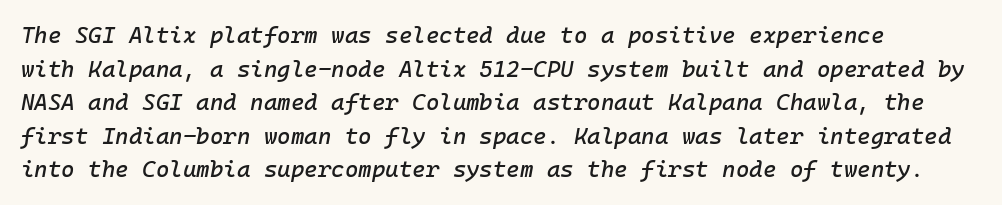
{"italic": "yes", "lean": "right", "slant_degrees": 10, "underline": "no", "align": "left", "line_spacing": "normal", "line_spacing_ratio": 1.46, "letter_spacing": "normal", "letter_spacing_em": 0.0, "glyph_px": 23}
